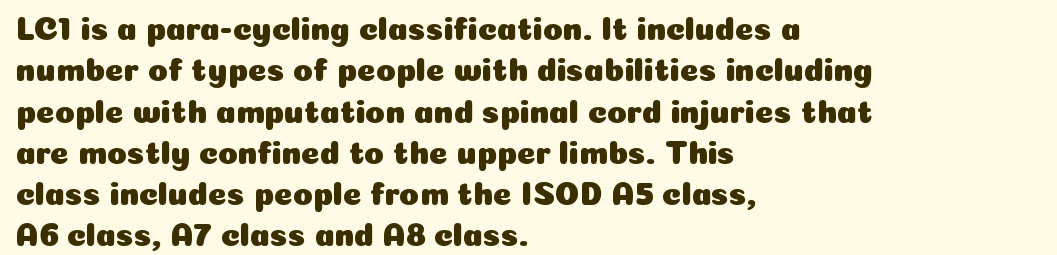
The glyphs are unaccompanied by any horizontal stroke below them. If you measured baseline to baseline, you'd find a middling distance. This sample uses an upright cut, with every glyph sitting square on the baseline. The passage is arranged the way most books set body copy — flush left. Proportional: the letters do not fall into vertical columns. Each word holds together tightly as a unit, with standard inter-letter gaps.
